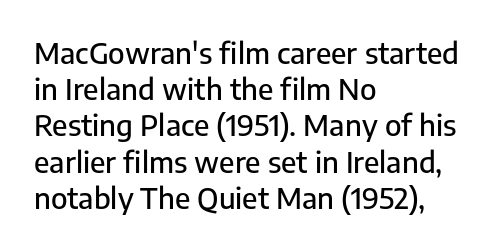
{"serif": "no", "italic": "no", "width": "normal", "stroke_contrast": "low", "x_height": "medium", "monospaced": "no", "underline": "no", "align": "left", "line_spacing": "normal", "line_spacing_ratio": 1.25, "letter_spacing": "normal", "letter_spacing_em": 0.0, "glyph_px": 29}
